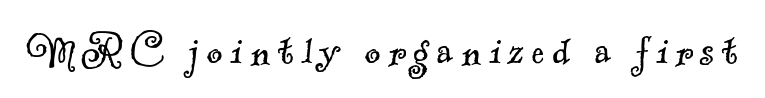
The image shows 49 px light serif type; set not underlined; a small x-height.
